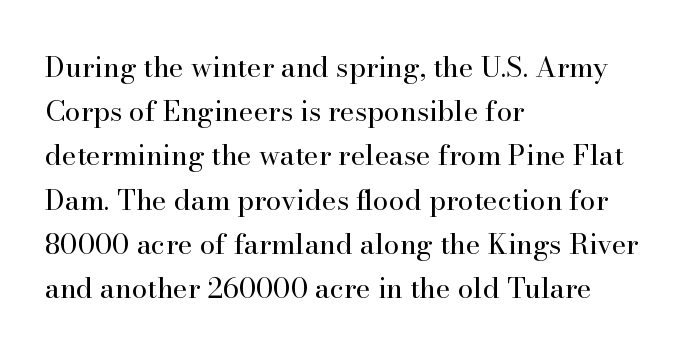
Check under the words: just untouched page. The typesetter chose a ragged-right arrangement here. Is the type heavy? It reads as light-to-regular instead. The characters display serif detailing at their extremities. Summary of vertical rhythm: regular, with standard interline spacing. A typesetter would call this zero additional tracking.
